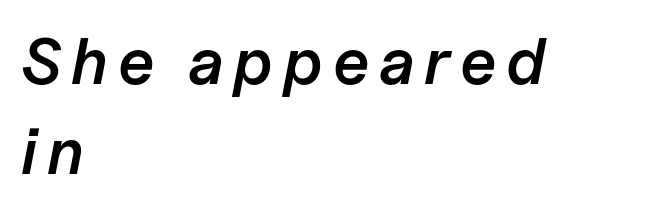
The image shows 65 px semibold type, italic (leaning right); set left-aligned, normal line spacing (1.39x), not underlined; low stroke contrast and a medium x-height.
